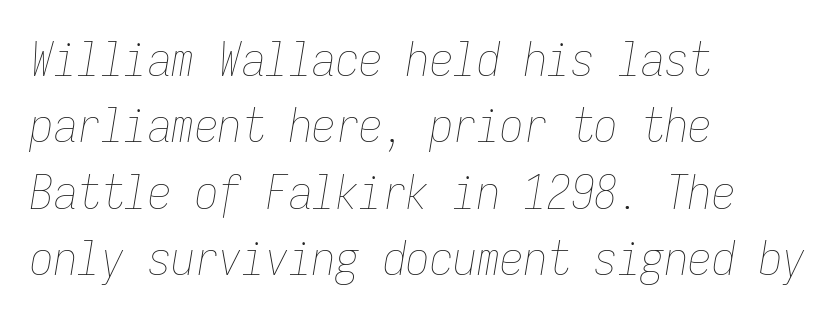
{"italic": "yes", "lean": "right", "slant_degrees": 9, "bold": "no", "weight": "thin", "width": "condensed", "stroke_contrast": "low", "x_height": "medium", "monospaced": "yes", "underline": "no", "align": "left", "line_spacing": "normal", "line_spacing_ratio": 1.41, "letter_spacing": "normal", "letter_spacing_em": 0.0, "glyph_px": 47}
